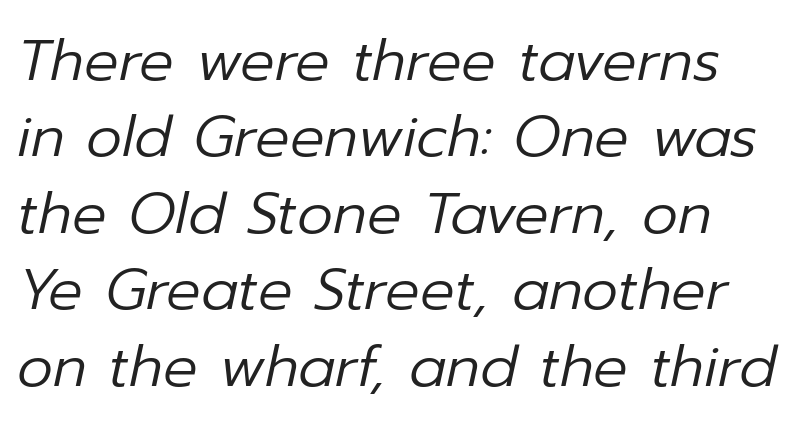
{"italic": "yes", "lean": "right", "slant_degrees": 12, "bold": "no", "weight": "regular", "width": "normal", "stroke_contrast": "low", "x_height": "medium", "monospaced": "no", "underline": "no", "line_spacing": "normal", "line_spacing_ratio": 1.34, "letter_spacing": "normal", "letter_spacing_em": 0.0, "glyph_px": 57}
